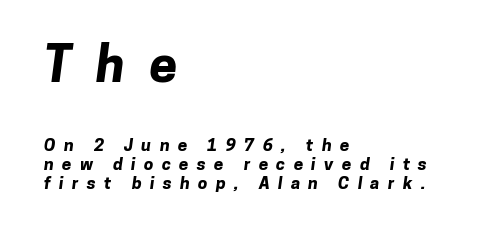
{"serif": "no", "bold": "yes", "weight": "bold", "width": "normal", "stroke_contrast": "low", "x_height": "medium", "monospaced": "no", "underline": "no", "align": "left", "line_spacing": "tight", "line_spacing_ratio": 1.09, "letter_spacing": "wide", "letter_spacing_em": 0.49, "larger_block": "first", "size_ratio": 2.94, "glyph_px": 50}
